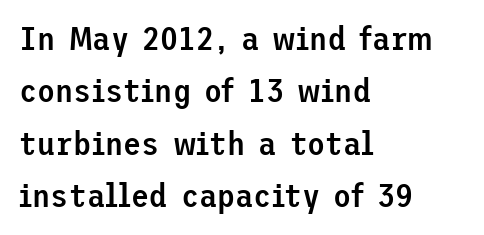
Honestly, the row spacing looks completely unremarkable. No feet cap the strokes, marking this as sans-serif type. The face used here is rendered with its standard letterfit. Each line starts at the same left margin while the right side varies.
